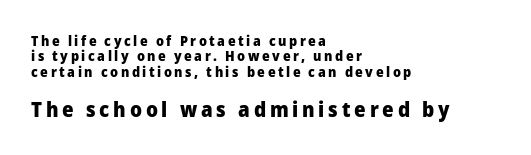
Successive baselines arrive quickly, one right under another. The glyphs have the mass of a bold cut. The specimen omits any rule beneath the text block's lines. Which margin do the lines hug? The left one — the right edge is uneven. Visually, the bottom section dominates because its glyphs are scaled up.
